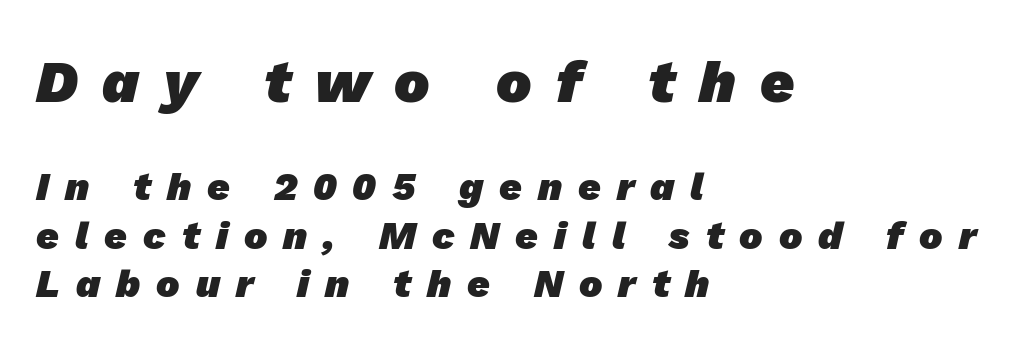
Q: Is the text bold? A: Yes.
Q: Is the typeface a serif or a sans-serif typeface? A: Sans-serif.
Q: Is the text underlined? A: No.
Q: How is the paragraph aligned? A: Left-aligned.
Q: Is the spacing between letters normal or unusually wide? A: Unusually wide.
Q: Which block of text is set in a larger size, the first (top) or the second (bottom)? A: The first (top) one.
Q: Width (condensed, normal, or wide)? A: Normal.
Q: Stroke contrast? A: Low.
Q: x-height? A: Medium.
Q: Monospaced? A: No.
